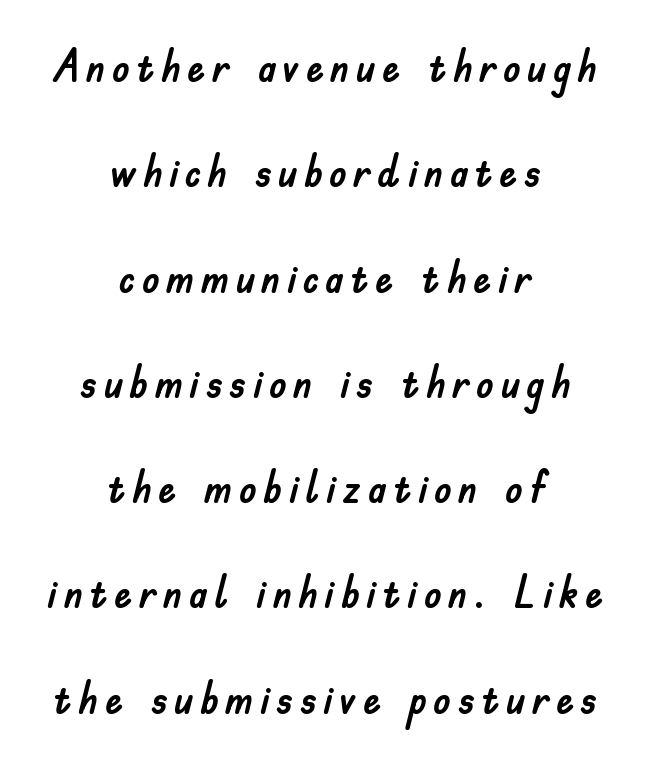
{"serif": "no", "width": "normal", "stroke_contrast": "low", "x_height": "small", "monospaced": "no", "underline": "no", "align": "center", "line_spacing": "loose", "line_spacing_ratio": 2.34, "glyph_px": 45}
